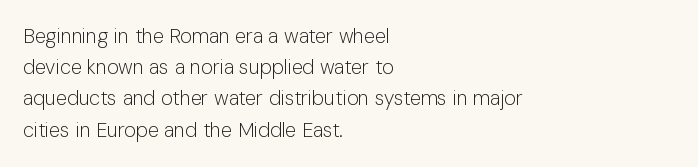
Between one letter and the next there's only the usual sliver of space. Letters rest on an invisible, unmarked baseline. Does the copy run flush right? No — it runs flush left. Nothing heavy about these letters — not bold at all.
